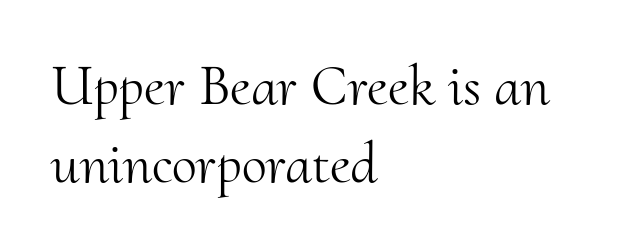
Q: Is the text bold? A: No.
Q: Is the text italic (slanted)? A: No, it is upright.
Q: Is the typeface a serif or a sans-serif typeface? A: Serif.
Q: Is the text underlined? A: No.
Q: How is the paragraph aligned? A: Left-aligned.
Q: Is the spacing between letters normal or unusually wide? A: Normal.
Q: Is the spacing between lines tight, normal or loose? A: Normal.
Q: Width (condensed, normal, or wide)? A: Normal.
Q: Stroke contrast? A: Medium.
Q: x-height? A: Small.
Q: Monospaced? A: No.
